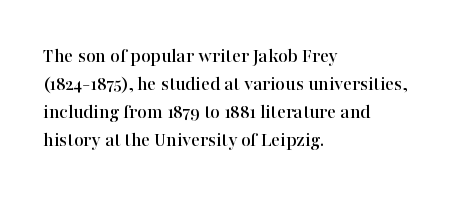
Teacher's note: observe the even left margin — that is flush-left alignment. No italicization has been applied; the sample stays upright. Clear beneath every line of the passage. Honestly, the letter spacing is just normal — you wouldn't notice it. A typesetter would call this leading conventional body-copy spacing.
